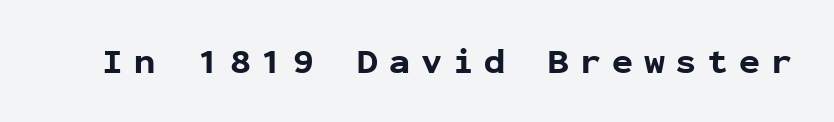
The image shows 35 px bold sans-serif type, upright, monospaced; set unusually wide letter spacing (+0.31 em), not underlined; low stroke contrast and a medium x-height.
